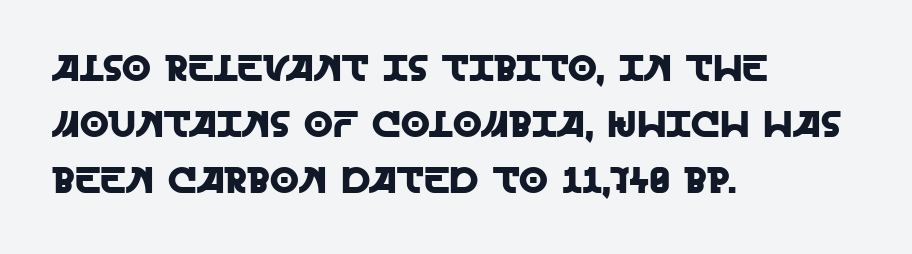
The image shows 37 px sans-serif type, upright; set left-aligned, normal line spacing (1.52x), normal letter spacing, not underlined; a large x-height.
